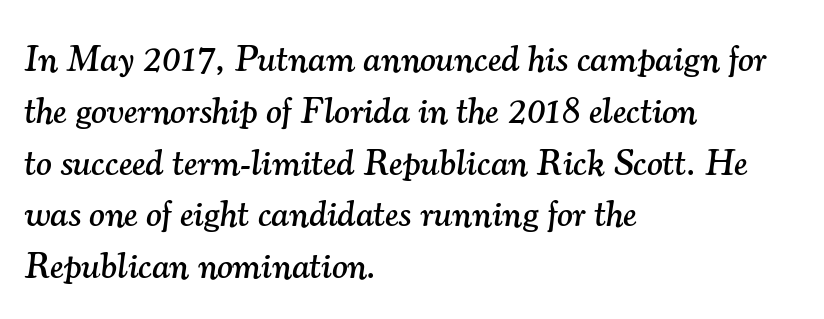
Q: Is the text italic (slanted)? A: Yes, it leans right by about 7 degrees.
Q: Is the typeface a serif or a sans-serif typeface? A: Serif.
Q: Is the text underlined? A: No.
Q: How is the paragraph aligned? A: Left-aligned.
Q: Is the spacing between letters normal or unusually wide? A: Normal.
Q: Is the spacing between lines tight, normal or loose? A: Normal.
Q: Width (condensed, normal, or wide)? A: Normal.
Q: Stroke contrast? A: Medium.
Q: x-height? A: Small.
Q: Monospaced? A: No.
